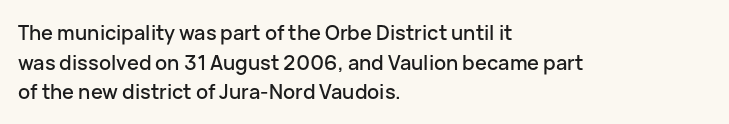
Q: Is the text italic (slanted)? A: No, it is upright.
Q: Is the text underlined? A: No.
Q: How is the paragraph aligned? A: Left-aligned.
Q: Is the spacing between letters normal or unusually wide? A: Normal.
Q: Is the spacing between lines tight, normal or loose? A: Normal.
